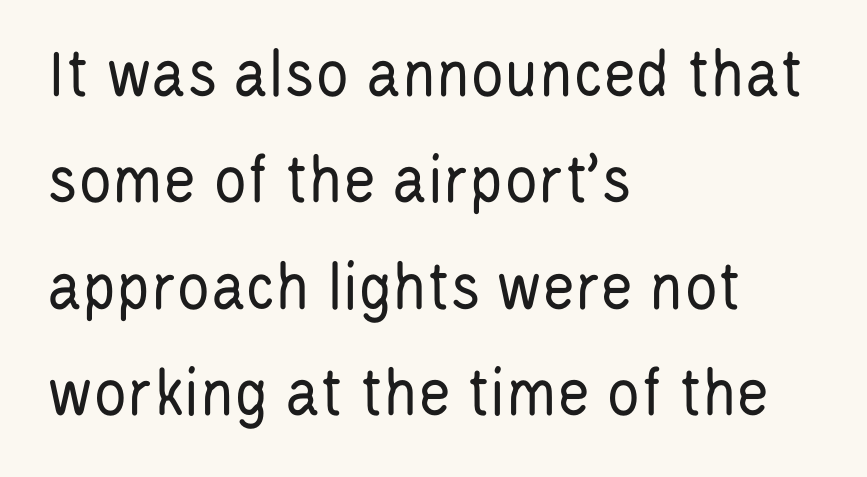
Q: Is the text bold? A: No.
Q: Is the text italic (slanted)? A: No, it is upright.
Q: Is the typeface a serif or a sans-serif typeface? A: Sans-serif.
Q: Is the text underlined? A: No.
Q: How is the paragraph aligned? A: Left-aligned.
Q: Is the spacing between letters normal or unusually wide? A: Normal.
Q: Is the spacing between lines tight, normal or loose? A: Normal.
Q: Width (condensed, normal, or wide)? A: Condensed.
Q: Stroke contrast? A: Low.
Q: x-height? A: Large.
Q: Monospaced? A: No.
